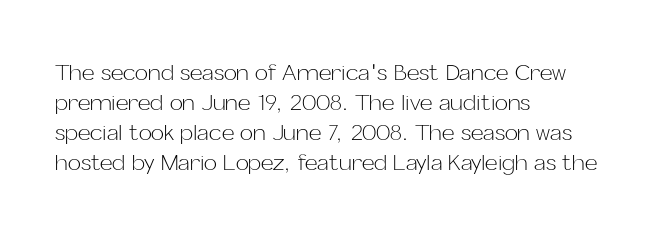
{"italic": "no", "bold": "no", "underline": "no", "align": "left", "line_spacing": "normal", "line_spacing_ratio": 1.36, "letter_spacing": "normal", "letter_spacing_em": 0.0, "glyph_px": 22}
